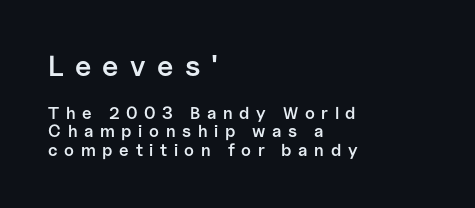
The image shows 29 px semibold sans-serif type, upright; set left-aligned, tight line spacing (1.07x), unusually wide letter spacing (+0.39 em), not underlined; the first (top) block is 1.71x larger; low stroke contrast and a medium x-height.
